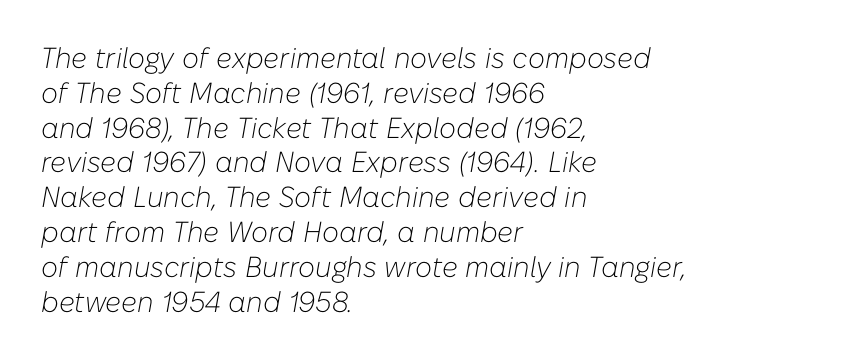
{"italic": "yes", "lean": "right", "slant_degrees": 10, "bold": "no", "weight": "light", "width": "normal", "stroke_contrast": "low", "x_height": "medium", "monospaced": "no", "underline": "no", "align": "left", "line_spacing_ratio": 1.2, "letter_spacing": "normal", "letter_spacing_em": 0.0, "glyph_px": 29}
